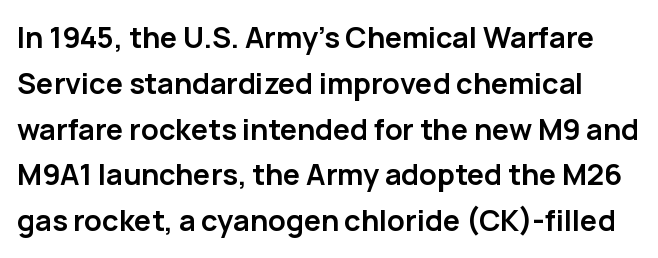
Q: Is the text bold? A: Yes.
Q: Is the text italic (slanted)? A: No, it is upright.
Q: Is the typeface a serif or a sans-serif typeface? A: Sans-serif.
Q: Is the text underlined? A: No.
Q: Is the spacing between letters normal or unusually wide? A: Normal.
Q: Is the spacing between lines tight, normal or loose? A: Normal.
Q: Width (condensed, normal, or wide)? A: Normal.
Q: Stroke contrast? A: Low.
Q: x-height? A: Medium.
Q: Monospaced? A: No.
